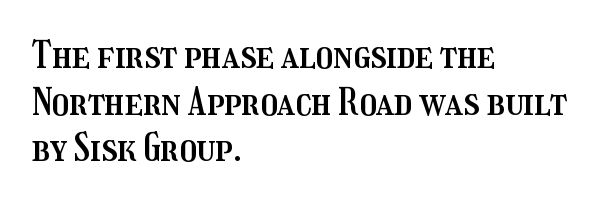
Anything drawn beneath the words? Only blank space. These lines are rendered in a variable-pitch font. The lines in this sample share a left origin and differ only in where they stop. A roman cut, with each character standing at attention. Students, note that the glyphs here touch the page at normal intervals.
